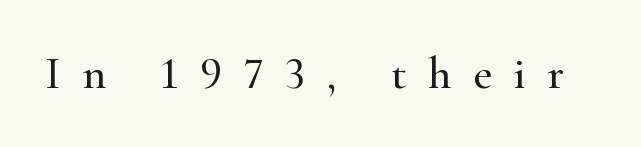
The specimen omits any rule beneath the text block's lines. Varying glyph widths throughout — classic text-font behaviour. You could only call the tracking loose — the letters float apart. Classification — serif. You can tell it's not italic because the verticals are truly vertical.
